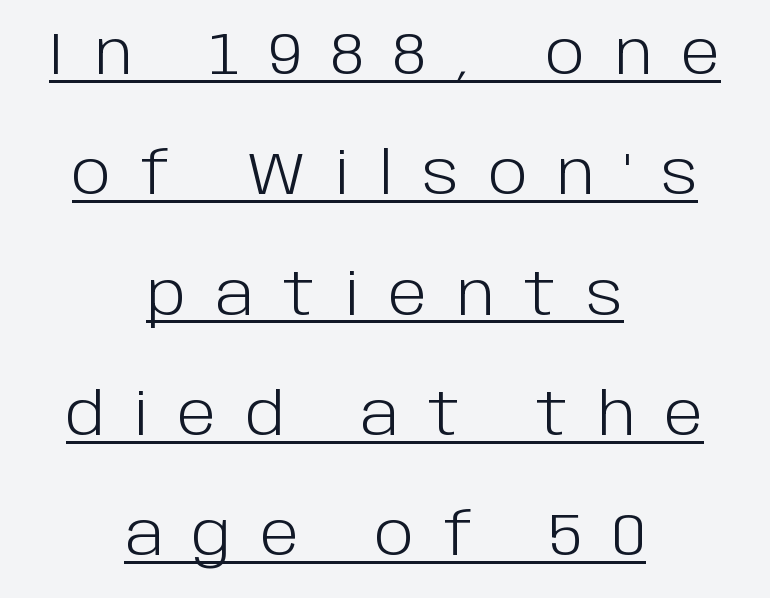
{"serif": "no", "italic": "no", "bold": "no", "weight": "light", "width": "normal", "stroke_contrast": "low", "x_height": "large", "monospaced": "no", "underline": "yes", "align": "center", "line_spacing": "loose", "line_spacing_ratio": 2.04, "letter_spacing": "wide", "letter_spacing_em": 0.5, "glyph_px": 59}
